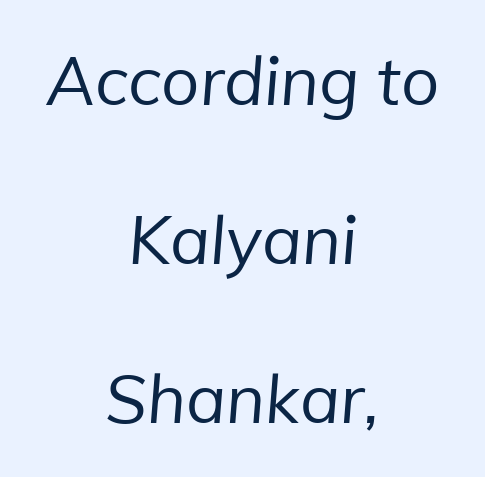
The image shows 67 px regular-weight sans-serif type; set centered, loose line spacing (2.37x), normal letter spacing, not underlined; low stroke contrast and a medium x-height.
